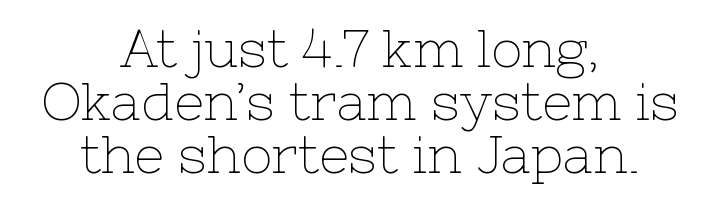
The image shows 52 px thin serif type, upright; set centered, tight line spacing (1.02x), normal letter spacing, not underlined; low stroke contrast and a medium x-height.
